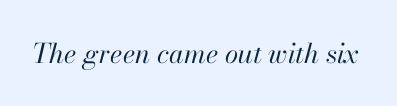
Looking at the ascenders, they clearly lean. Tracking here is standard; glyphs follow each other at the usual distance. Bold? No — there's no thickening of the strokes. No word sits above an underline.
